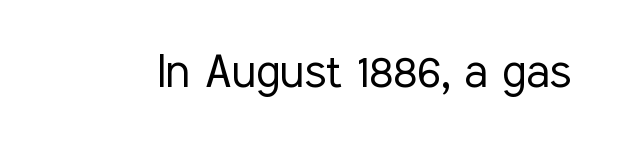
The image shows 55 px light, condensed sans-serif type, upright; set normal letter spacing, not underlined; low stroke contrast and a medium x-height.
